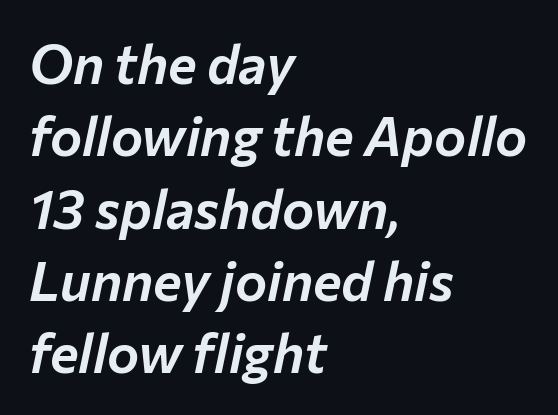
The image shows 54 px text type, italic (leaning right); set left-aligned, normal line spacing (1.34x), normal letter spacing, not underlined; low stroke contrast and a medium x-height.
